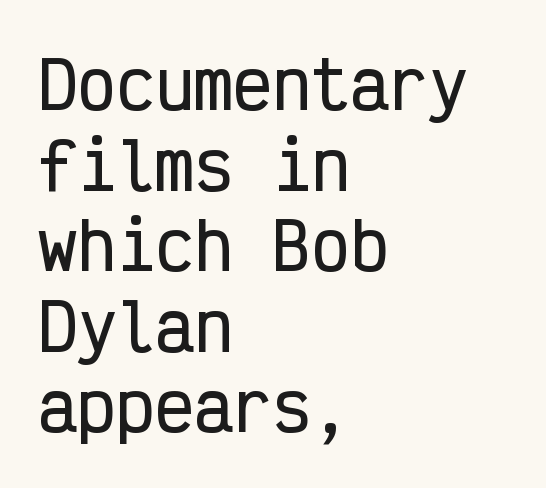
Q: Is the text italic (slanted)? A: No, it is upright.
Q: Is the typeface a serif or a sans-serif typeface? A: Sans-serif.
Q: Is the text underlined? A: No.
Q: How is the paragraph aligned? A: Left-aligned.
Q: Is the spacing between letters normal or unusually wide? A: Normal.
Q: Width (condensed, normal, or wide)? A: Condensed.
Q: Stroke contrast? A: Low.
Q: x-height? A: Medium.
Q: Monospaced? A: Yes.
